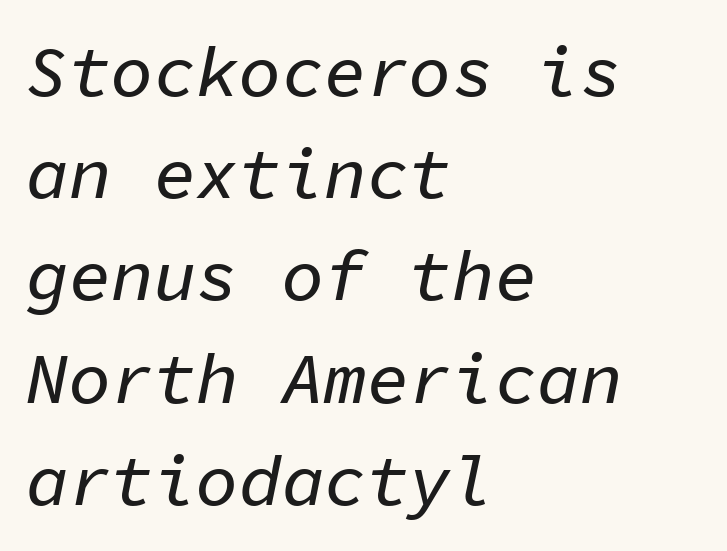
{"italic": "yes", "lean": "right", "slant_degrees": 11, "width": "normal", "stroke_contrast": "low", "x_height": "medium", "monospaced": "yes", "underline": "no", "align": "left", "line_spacing": "normal", "line_spacing_ratio": 1.44, "letter_spacing": "normal", "letter_spacing_em": 0.0, "glyph_px": 71}
